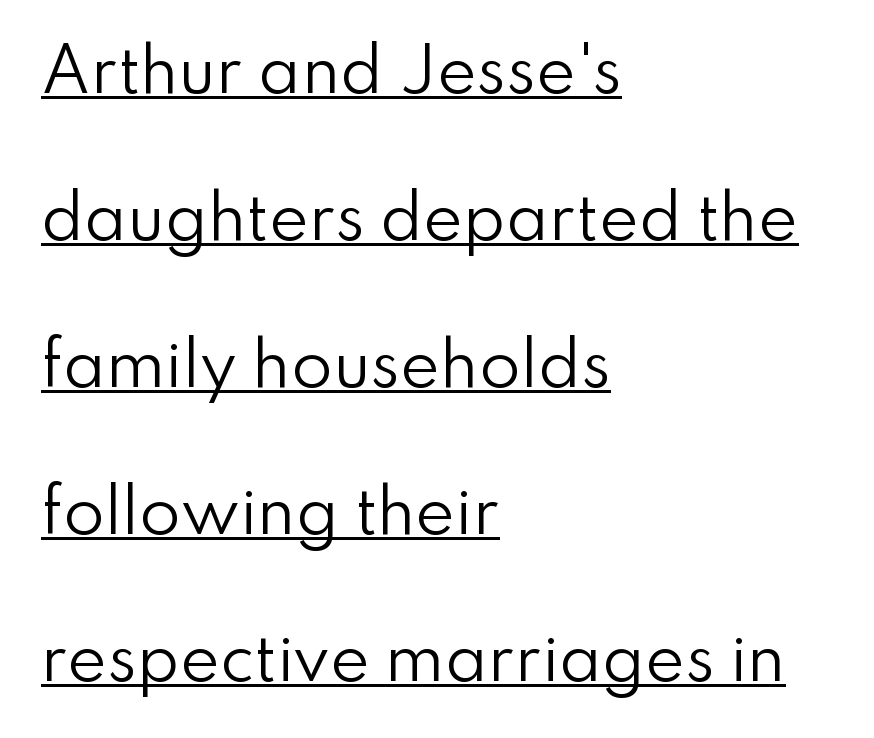
Q: Is the text bold? A: No.
Q: Is the text italic (slanted)? A: No, it is upright.
Q: Is the typeface a serif or a sans-serif typeface? A: Sans-serif.
Q: Is the text underlined? A: Yes.
Q: How is the paragraph aligned? A: Left-aligned.
Q: Is the spacing between letters normal or unusually wide? A: Normal.
Q: Is the spacing between lines tight, normal or loose? A: Loose.
Q: Width (condensed, normal, or wide)? A: Normal.
Q: Stroke contrast? A: Low.
Q: x-height? A: Small.
Q: Monospaced? A: No.
